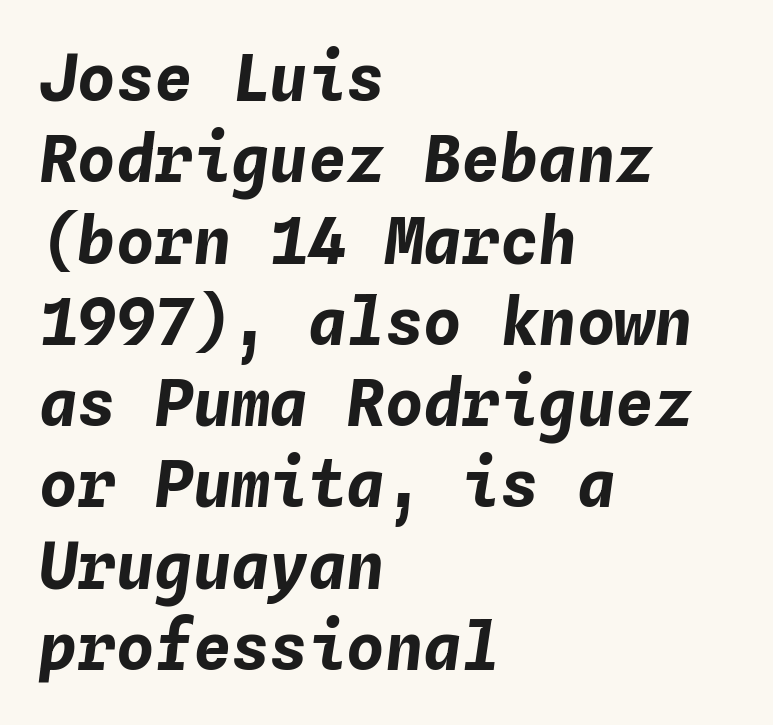
The image shows 64 px bold type, italic (leaning right), monospaced; set left-aligned, normal line spacing (1.27x), normal letter spacing, not underlined; low stroke contrast and a medium x-height.
